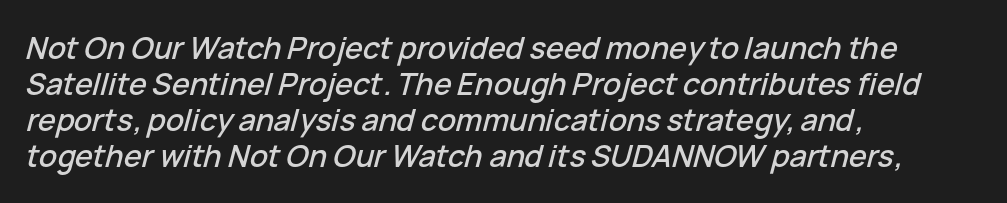
{"italic": "yes", "lean": "right", "slant_degrees": 15, "width": "normal", "stroke_contrast": "low", "x_height": "medium", "monospaced": "no", "underline": "no", "align": "left", "line_spacing_ratio": 1.2, "letter_spacing": "normal", "letter_spacing_em": 0.0, "glyph_px": 30}
